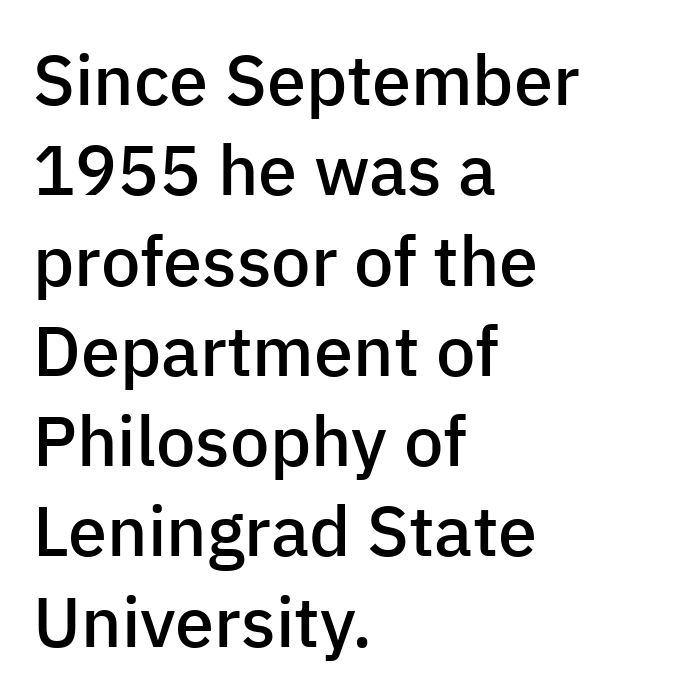
Leading: standard. The axis of the letterforms is exactly vertical. Observe the absence of serifs on each vertical stroke in this sample. The characters look somewhat weighty, a semibold short of true bold. Note the varied advance widths — an 'i' is clearly narrower than an 'm'.
